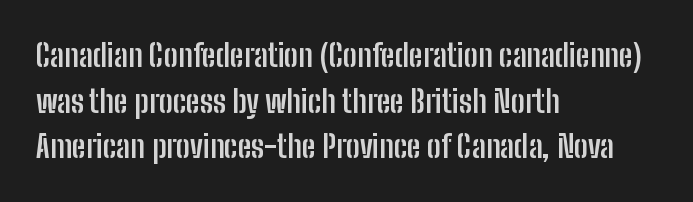
{"serif": "no", "italic": "no", "bold": "yes", "weight": "semibold", "width": "condensed", "stroke_contrast": "low", "x_height": "medium", "monospaced": "no", "underline": "no", "align": "left", "line_spacing": "normal", "line_spacing_ratio": 1.47, "letter_spacing": "normal", "letter_spacing_em": 0.0, "glyph_px": 31}
